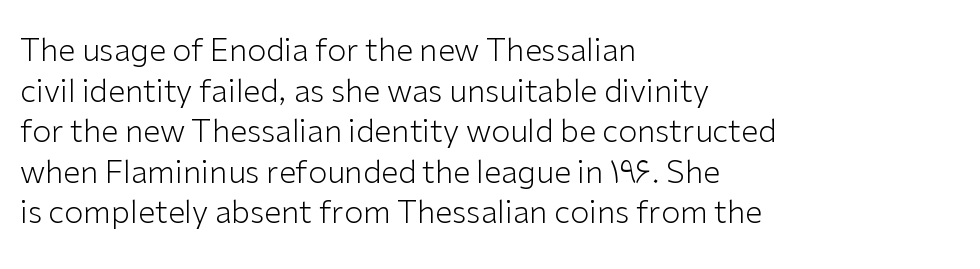
Q: Is the text bold? A: No.
Q: Is the text italic (slanted)? A: No, it is upright.
Q: Is the typeface a serif or a sans-serif typeface? A: Sans-serif.
Q: Is the text underlined? A: No.
Q: How is the paragraph aligned? A: Left-aligned.
Q: Is the spacing between letters normal or unusually wide? A: Normal.
Q: Is the spacing between lines tight, normal or loose? A: Normal.
Q: Width (condensed, normal, or wide)? A: Normal.
Q: Stroke contrast? A: Low.
Q: x-height? A: Medium.
Q: Monospaced? A: No.
